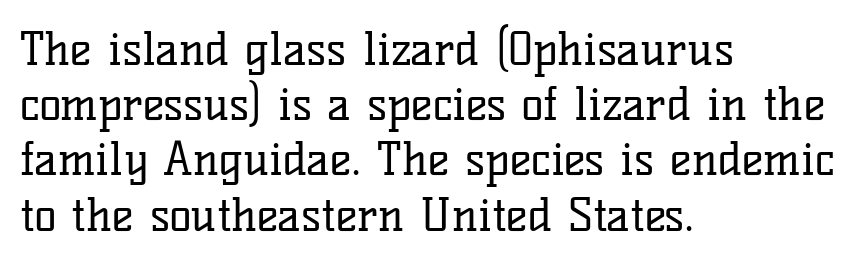
{"serif": "yes", "italic": "no", "bold": "no", "weight": "regular", "width": "normal", "stroke_contrast": "low", "x_height": "medium", "monospaced": "no", "underline": "no", "align": "left", "line_spacing_ratio": 1.2, "letter_spacing": "normal", "letter_spacing_em": 0.0, "glyph_px": 46}
